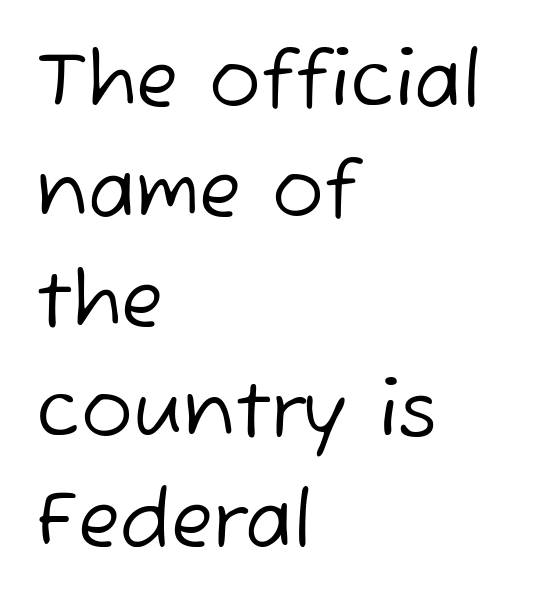
Descenders are the only things crossing below the line. The passage shown has conventional tracking throughout. Character widths vary here, with narrow letters taking less room than wide ones. Caption: face not bold, strokes unweighted. The compositor pushed each line to the left boundary.
